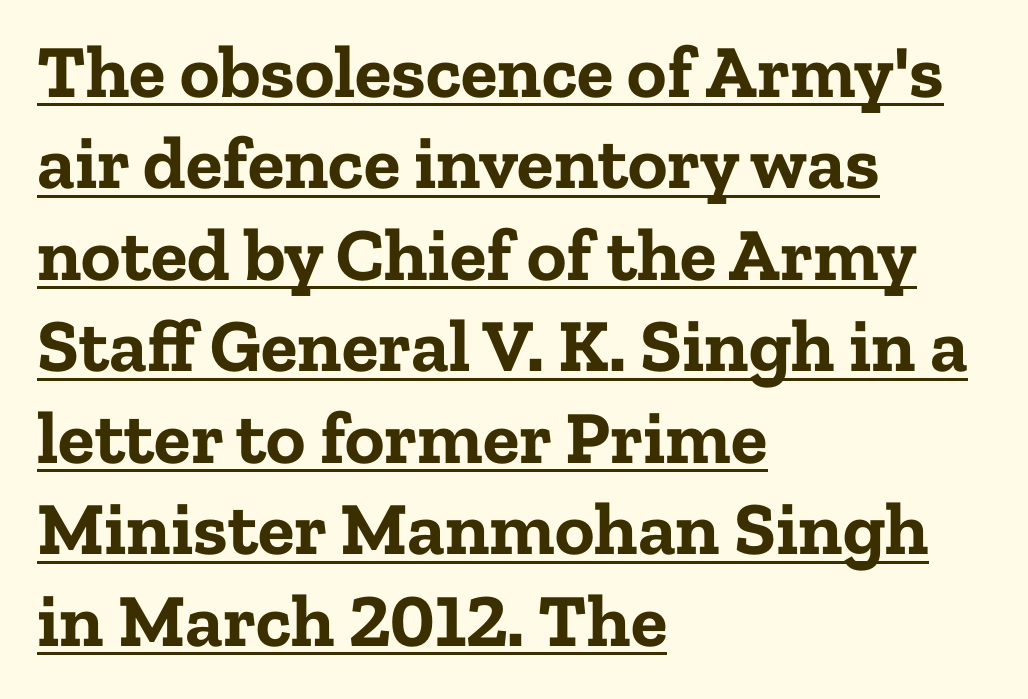
Q: Is the text bold? A: Yes.
Q: Is the text italic (slanted)? A: No, it is upright.
Q: Is the typeface a serif or a sans-serif typeface? A: Serif.
Q: Is the text underlined? A: Yes.
Q: How is the paragraph aligned? A: Left-aligned.
Q: Is the spacing between letters normal or unusually wide? A: Normal.
Q: Width (condensed, normal, or wide)? A: Normal.
Q: Stroke contrast? A: Low.
Q: x-height? A: Medium.
Q: Monospaced? A: No.
